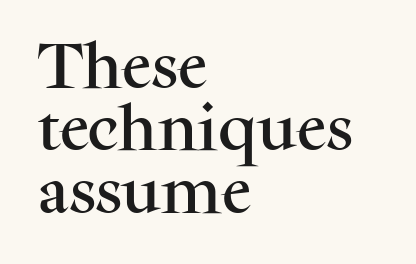
{"serif": "yes", "italic": "no", "width": "normal", "stroke_contrast": "medium", "x_height": "medium", "monospaced": "no", "underline": "no", "align": "left", "line_spacing": "normal", "line_spacing_ratio": 1.25, "letter_spacing": "normal", "letter_spacing_em": 0.0, "glyph_px": 50}
